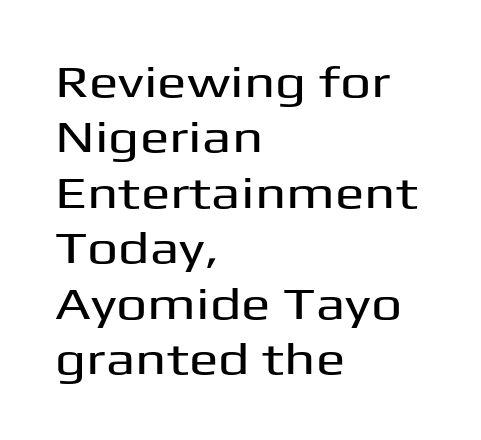
{"serif": "no", "italic": "no", "width": "wide", "stroke_contrast": "medium", "x_height": "medium", "monospaced": "no", "underline": "no", "align": "left", "line_spacing": "normal", "line_spacing_ratio": 1.26, "letter_spacing": "normal", "letter_spacing_em": 0.0, "glyph_px": 44}
